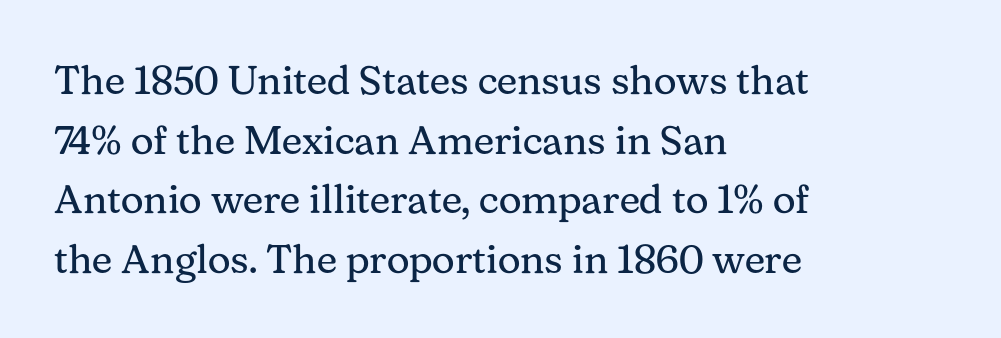
Q: Is the text bold? A: No.
Q: Is the text italic (slanted)? A: No, it is upright.
Q: Is the typeface a serif or a sans-serif typeface? A: Serif.
Q: Is the text underlined? A: No.
Q: How is the paragraph aligned? A: Left-aligned.
Q: Is the spacing between letters normal or unusually wide? A: Normal.
Q: Is the spacing between lines tight, normal or loose? A: Normal.
Q: Width (condensed, normal, or wide)? A: Normal.
Q: Stroke contrast? A: Medium.
Q: x-height? A: Medium.
Q: Monospaced? A: No.
